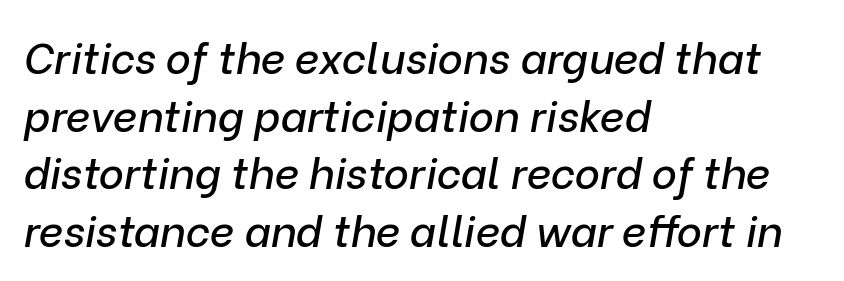
Q: Is the text italic (slanted)? A: Yes, it leans right by about 9 degrees.
Q: Is the text underlined? A: No.
Q: How is the paragraph aligned? A: Left-aligned.
Q: Is the spacing between letters normal or unusually wide? A: Normal.
Q: Is the spacing between lines tight, normal or loose? A: Normal.
Q: Width (condensed, normal, or wide)? A: Normal.
Q: Stroke contrast? A: Low.
Q: x-height? A: Medium.
Q: Monospaced? A: No.
